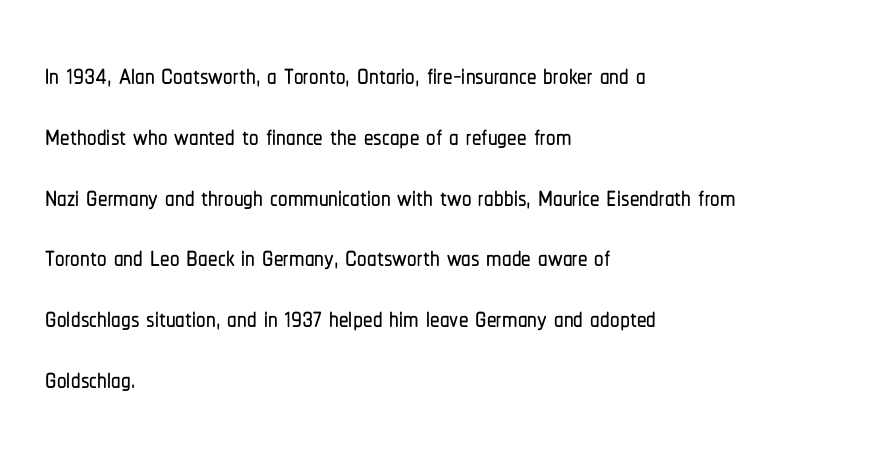
The image shows 38 px condensed sans-serif type, upright; set left-aligned, normal line spacing (1.6x), normal letter spacing, not underlined; low stroke contrast and a medium x-height.
